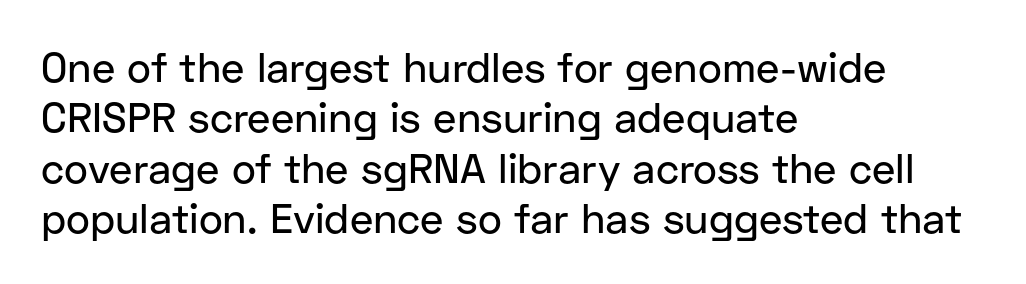
What stands out about the letter spacing? Nothing — it is the standard amount. Every stem runs plumb, perpendicular to the baseline. Do the characters align in a grid? No, the font is proportional. Font category for this specimen: sans-serif. Decoration check: the copy has no underline.
